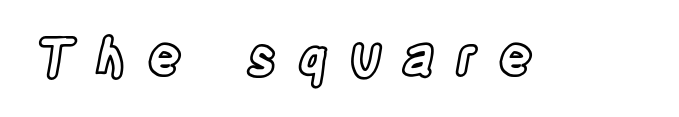
Underlining? Definitely not there. Think of a printed novel: that variable character pitch is what you see here. Letter spacing: wide.
